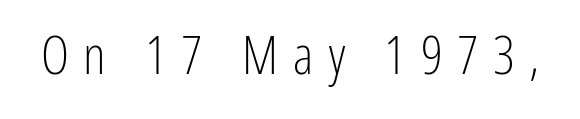
The image shows 54 px light, condensed sans-serif type, upright; set unusually wide letter spacing (+0.27 em), not underlined; low stroke contrast and a medium x-height.
